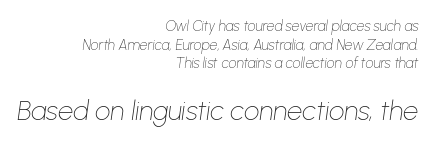
The image shows 27 px text type, italic (leaning right); set right-aligned, normal line spacing (1.33x), normal letter spacing, not underlined; the second (bottom) block is 1.93x larger.
